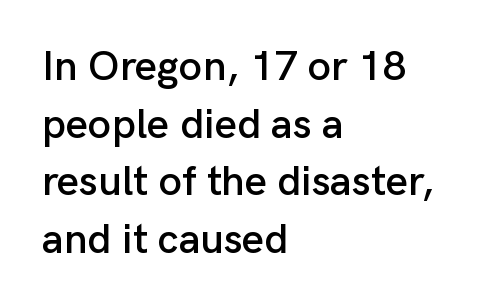
The glyphs are unaccompanied by any horizontal stroke below them. These lines were composed using upright roman letters. Here the designer chose a conventional face with non-uniform glyph widths. Stroke terminals: plain, sans-serif.
